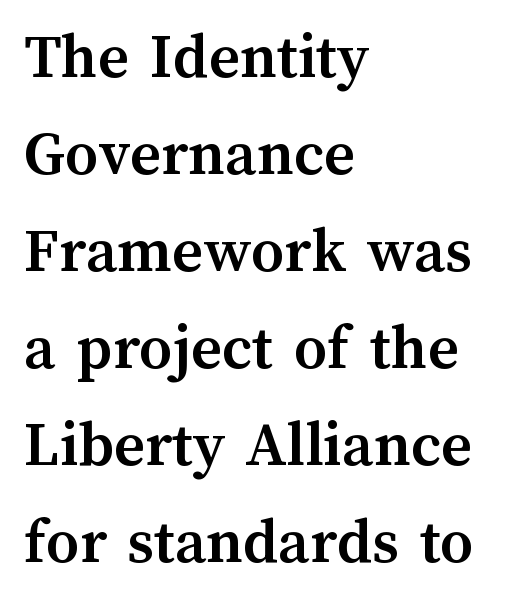
Q: Is the text bold? A: Yes.
Q: Is the text italic (slanted)? A: No, it is upright.
Q: Is the text underlined? A: No.
Q: How is the paragraph aligned? A: Left-aligned.
Q: Is the spacing between letters normal or unusually wide? A: Normal.
Q: Is the spacing between lines tight, normal or loose? A: Normal.
Q: Width (condensed, normal, or wide)? A: Normal.
Q: Stroke contrast? A: Medium.
Q: x-height? A: Medium.
Q: Monospaced? A: No.
